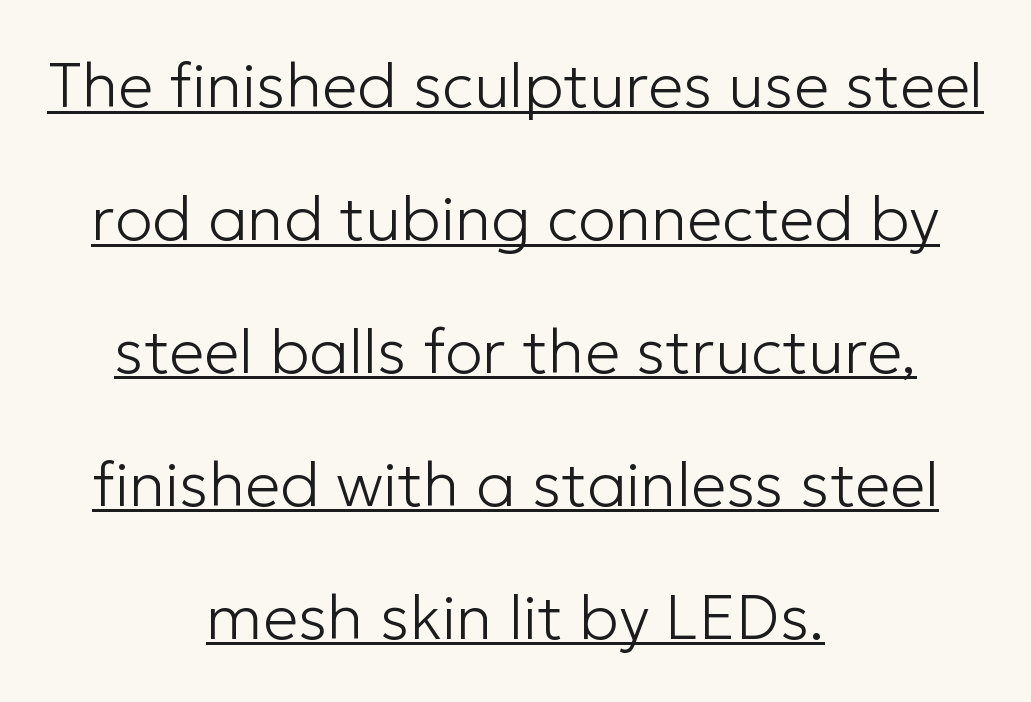
Stroke mass is kept to a normal reading level or below. The type family on display is of the sans-serif kind. Varying glyph widths throughout — classic text-font behaviour. Quick note: underline on. The horizontal fit of the characters is conventional and even. Does the leading feel generous? Absolutely, it's lavish.
